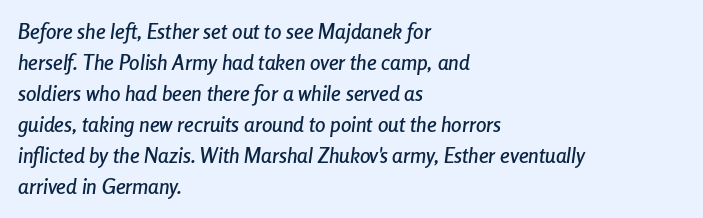
{"italic": "yes", "lean": "right", "slant_degrees": 8, "underline": "no", "align": "left", "line_spacing": "normal", "line_spacing_ratio": 1.48, "letter_spacing": "normal", "letter_spacing_em": 0.0, "glyph_px": 21}
